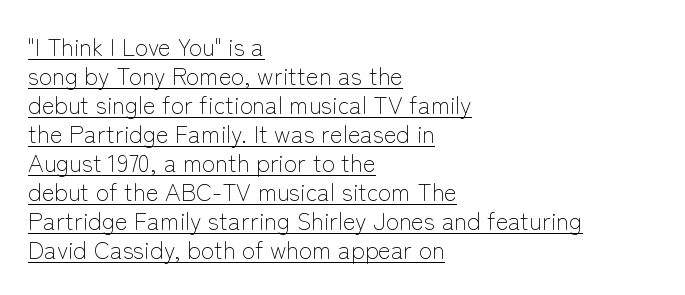
{"italic": "no", "bold": "no", "underline": "yes", "align": "left", "line_spacing_ratio": 1.21, "letter_spacing": "normal", "letter_spacing_em": 0.0, "glyph_px": 24}
